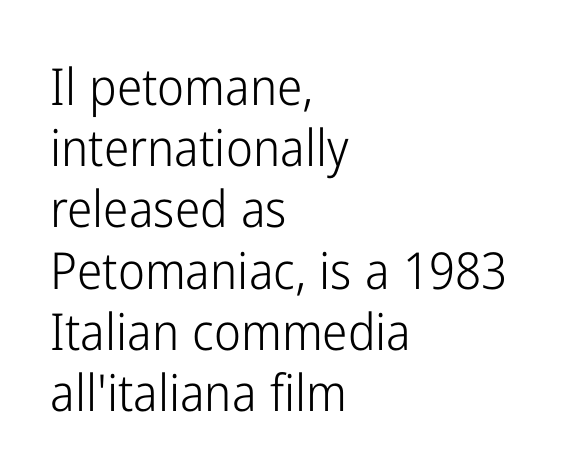
{"serif": "no", "italic": "no", "bold": "no", "weight": "light", "width": "condensed", "stroke_contrast": "low", "x_height": "medium", "monospaced": "no", "underline": "no", "align": "left", "line_spacing_ratio": 1.2, "letter_spacing": "normal", "letter_spacing_em": 0.0, "glyph_px": 51}
